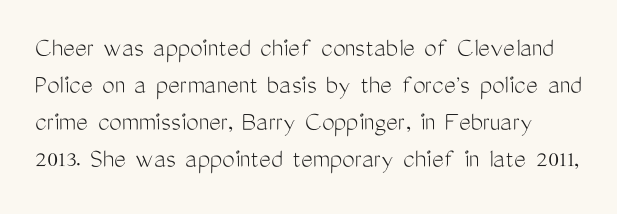
Q: Is the text bold? A: No.
Q: Is the text italic (slanted)? A: No, it is upright.
Q: Is the typeface a serif or a sans-serif typeface? A: Sans-serif.
Q: Is the text underlined? A: No.
Q: Is the spacing between letters normal or unusually wide? A: Normal.
Q: Is the spacing between lines tight, normal or loose? A: Normal.
Q: Width (condensed, normal, or wide)? A: Condensed.
Q: Stroke contrast? A: Medium.
Q: x-height? A: Medium.
Q: Monospaced? A: No.
